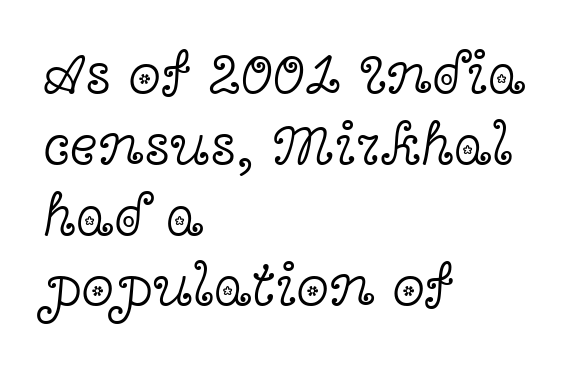
The image shows 59 px light, wide serif type; set left-aligned, line spacing 1.2x, normal letter spacing, not underlined; a medium x-height.
